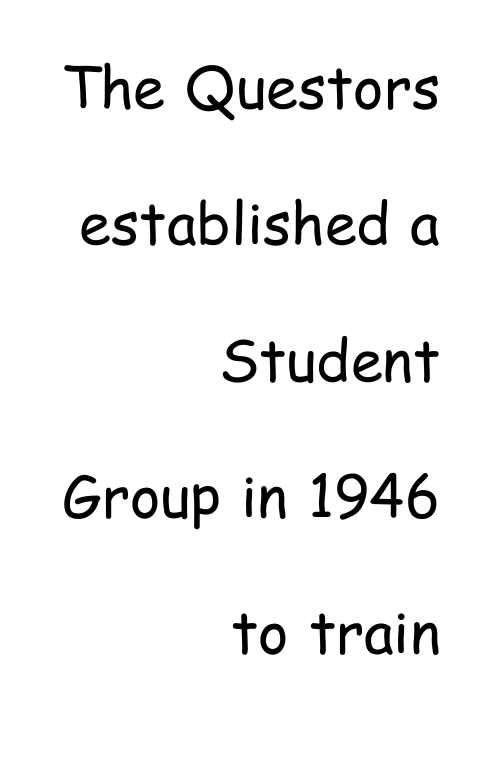
{"serif": "no", "italic": "no", "bold": "no", "weight": "regular", "width": "condensed", "stroke_contrast": "low", "x_height": "medium", "monospaced": "no", "underline": "no", "align": "right", "line_spacing": "loose", "line_spacing_ratio": 2.35, "letter_spacing": "normal", "letter_spacing_em": 0.0, "glyph_px": 58}
